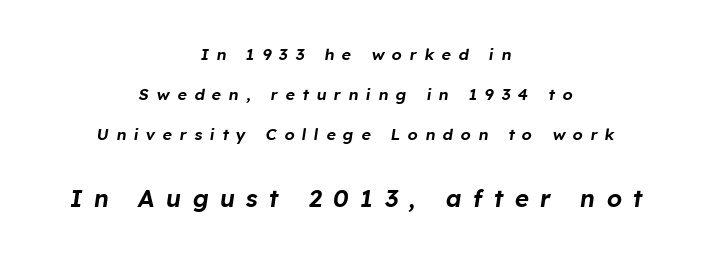
Size contrast runs from small at the top to large at the bottom. One-word summary of the alignment: center. Is the type slanted? Yes — the strokes lean at a clear angle. The block of text is sparse from top to bottom, with ample space between rows. Here the glyphs are tracked loosely, breaking word shapes into spaced letters.
